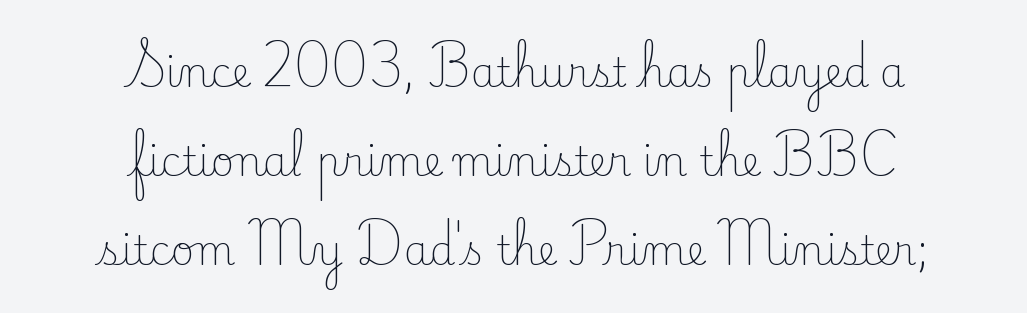
The image shows 40 px light serif type, upright; set centered, loose line spacing (2.23x), normal letter spacing, not underlined; low stroke contrast and a small x-height.
